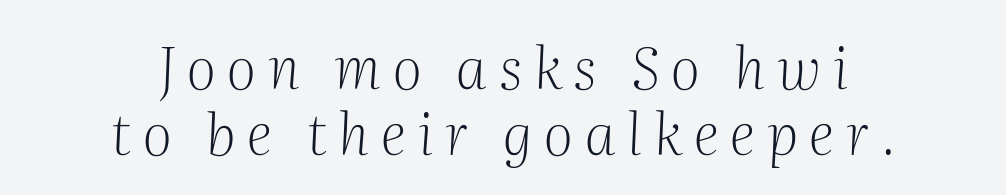
The characters are drawn with everyday or finer stroke widths. In terms of letterform style, serifs are clearly present. Rendered with sloped, italic letterforms. Look at the tracking — it's clearly loosened, letters drifting apart. Anything drawn beneath the words? Only blank space.
